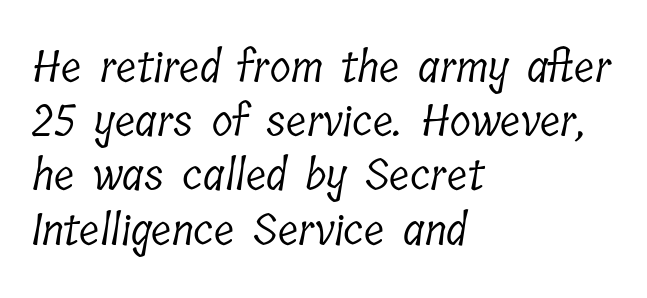
{"serif": "yes", "bold": "no", "weight": "light", "width": "condensed", "stroke_contrast": "low", "x_height": "medium", "monospaced": "no", "underline": "no", "align": "left", "line_spacing": "normal", "line_spacing_ratio": 1.26, "letter_spacing": "normal", "letter_spacing_em": 0.0, "glyph_px": 43}
